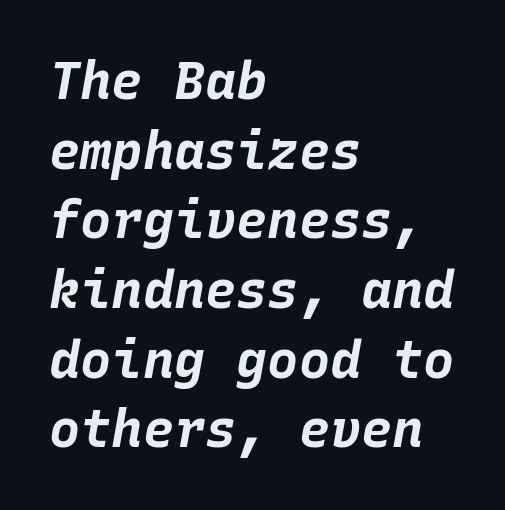
The image shows 52 px bold type, italic (leaning right), monospaced; set left-aligned, normal line spacing (1.34x), normal letter spacing, not underlined; low stroke contrast and a large x-height.
